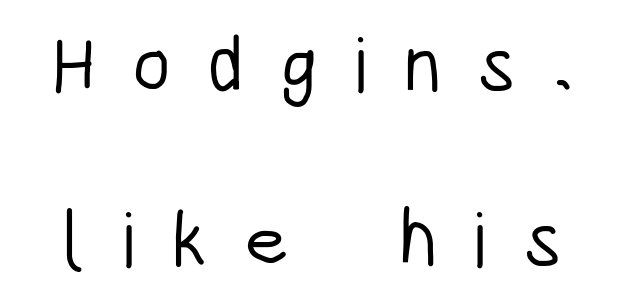
Every stem runs plumb, perpendicular to the baseline. Examine the stroke ends and you'll find no serifs. Widely set lines give the paragraph a tall, airy silhouette. The passage shown is typed in a proportional face where columns would drift.
